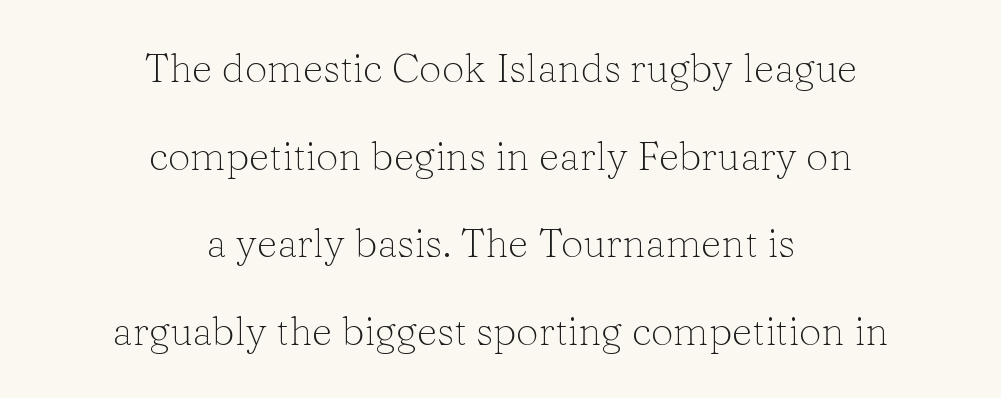
Q: Is the text bold? A: No.
Q: Is the text italic (slanted)? A: No, it is upright.
Q: Is the typeface a serif or a sans-serif typeface? A: Serif.
Q: Is the text underlined? A: No.
Q: How is the paragraph aligned? A: Centered.
Q: Is the spacing between letters normal or unusually wide? A: Normal.
Q: Is the spacing between lines tight, normal or loose? A: Loose.
Q: Width (condensed, normal, or wide)? A: Normal.
Q: Stroke contrast? A: Low.
Q: x-height? A: Medium.
Q: Monospaced? A: No.
